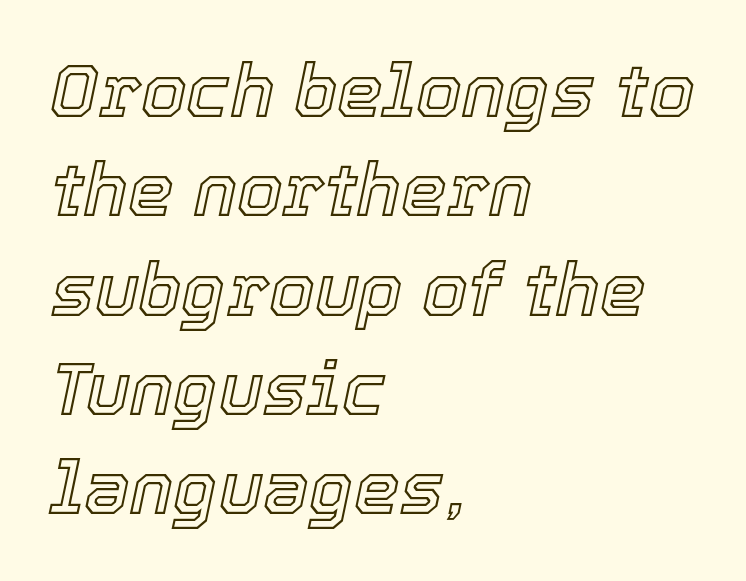
The image shows 73 px text type, italic (leaning right); set left-aligned, normal line spacing (1.36x), normal letter spacing, not underlined; a medium x-height.
